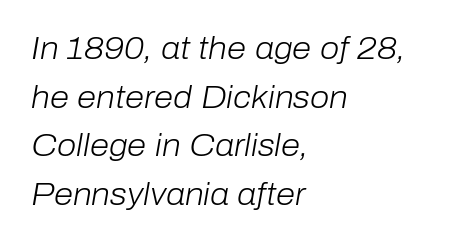
The image shows 31 px light type, italic (leaning right); set left-aligned, normal line spacing (1.57x), normal letter spacing, not underlined; low stroke contrast and a medium x-height.
